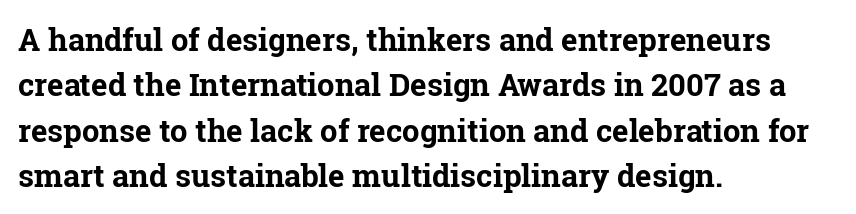
{"serif": "yes", "italic": "no", "bold": "yes", "weight": "bold", "width": "normal", "stroke_contrast": "low", "x_height": "medium", "monospaced": "no", "underline": "no", "align": "left", "line_spacing": "normal", "line_spacing_ratio": 1.46, "letter_spacing": "normal", "letter_spacing_em": 0.0, "glyph_px": 31}
